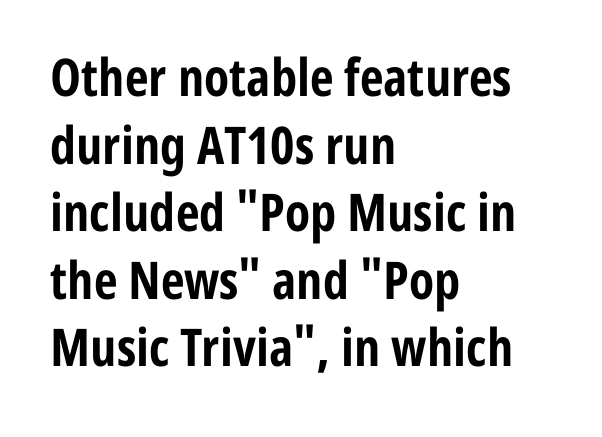
Bare-footed words on every line. The type family on display is of the sans-serif kind. Do the characters align in a grid? No, the font is proportional. The font is running at its bold setting. Caption: multi-line text, flush left, ragged right. The horizontal fit of the characters is conventional and even.
